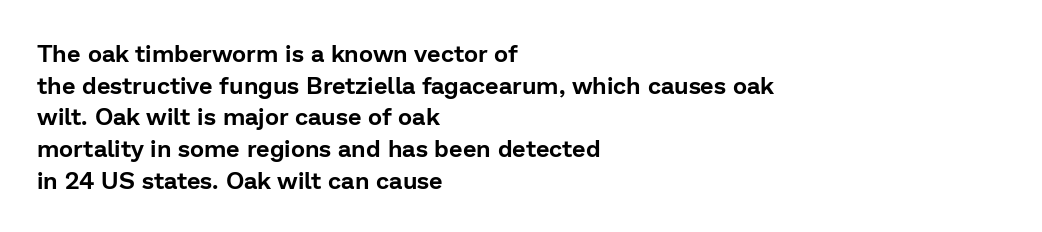
Q: Is the text italic (slanted)? A: No, it is upright.
Q: Is the text underlined? A: No.
Q: How is the paragraph aligned? A: Left-aligned.
Q: Is the spacing between letters normal or unusually wide? A: Normal.
Q: Is the spacing between lines tight, normal or loose? A: Normal.
